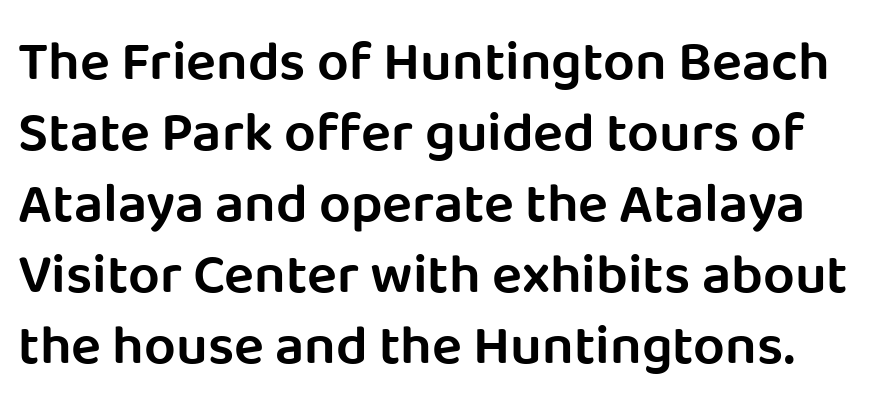
Q: Is the text bold? A: Semi-bold.
Q: Is the text italic (slanted)? A: No, it is upright.
Q: Is the typeface a serif or a sans-serif typeface? A: Sans-serif.
Q: Is the text underlined? A: No.
Q: Is the spacing between letters normal or unusually wide? A: Normal.
Q: Is the spacing between lines tight, normal or loose? A: Normal.
Q: Width (condensed, normal, or wide)? A: Normal.
Q: Stroke contrast? A: Low.
Q: x-height? A: Large.
Q: Monospaced? A: No.
